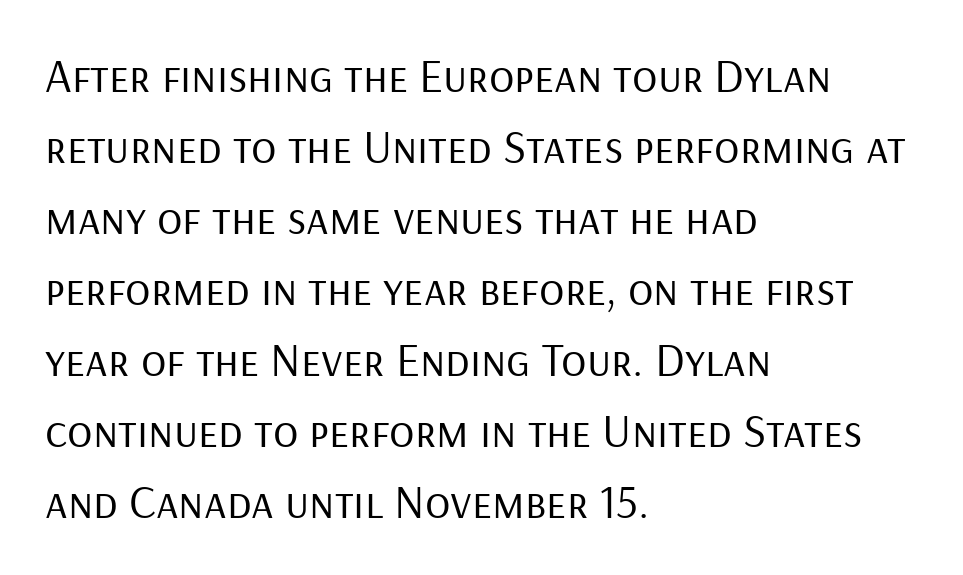
The image shows 47 px regular-weight sans-serif type, upright; set left-aligned, normal line spacing (1.51x), normal letter spacing, not underlined; low stroke contrast and a medium x-height.
